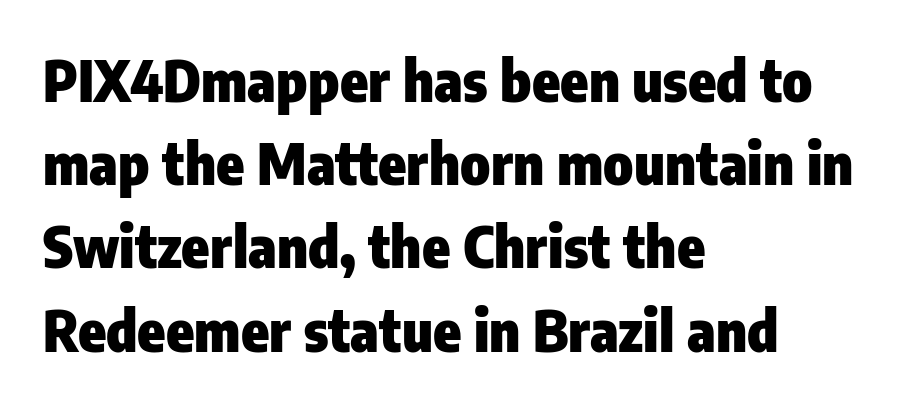
When letters stand straight like this, we call the style roman or upright. The lines in this sample share a left origin and differ only in where they stop. Each letter keeps its own natural width here, so spacing adapts to shape. No word sits above an underline. Standard letterfit; no display-style spreading of the glyphs. Examine the stroke ends and you'll find no serifs.
